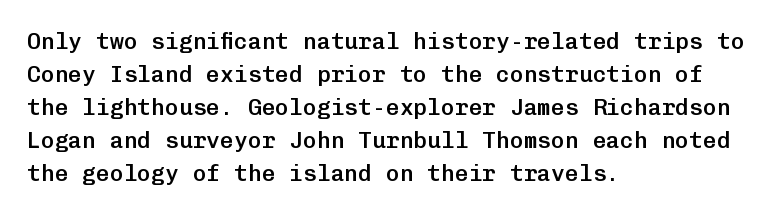
The image shows 23 px text type, upright; set left-aligned, normal line spacing (1.44x), normal letter spacing, not underlined.
